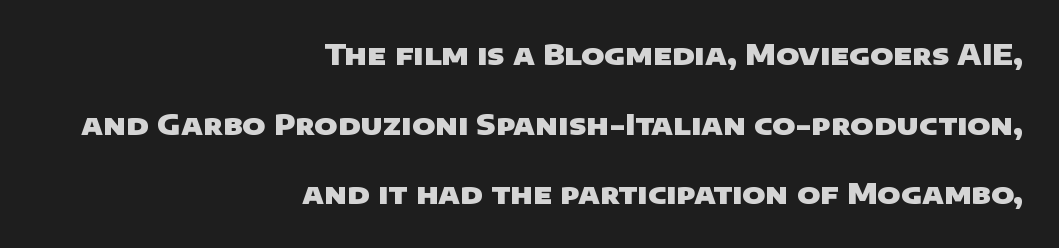
Q: Is the text bold? A: Yes.
Q: Is the typeface a serif or a sans-serif typeface? A: Sans-serif.
Q: Is the text underlined? A: No.
Q: How is the paragraph aligned? A: Right-aligned.
Q: Is the spacing between letters normal or unusually wide? A: Normal.
Q: Is the spacing between lines tight, normal or loose? A: Loose.
Q: Width (condensed, normal, or wide)? A: Wide.
Q: Stroke contrast? A: Low.
Q: x-height? A: Large.
Q: Monospaced? A: No.
